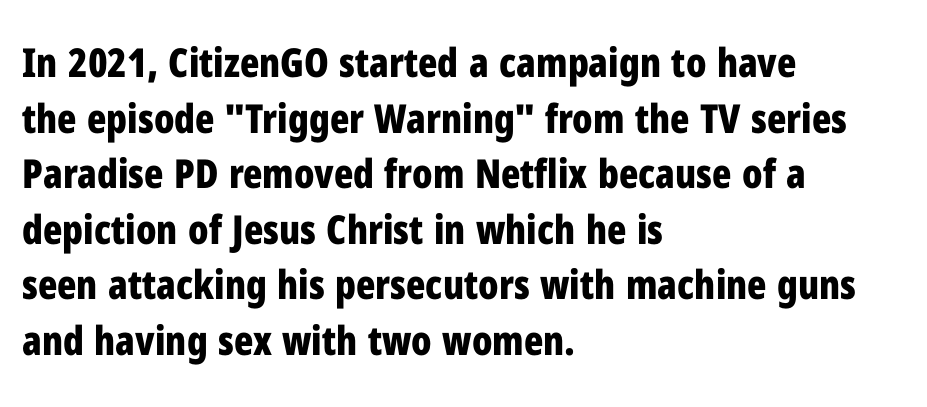
The image shows 40 px bold, condensed sans-serif type, upright; set left-aligned, normal line spacing (1.39x), normal letter spacing, not underlined; low stroke contrast and a medium x-height.
